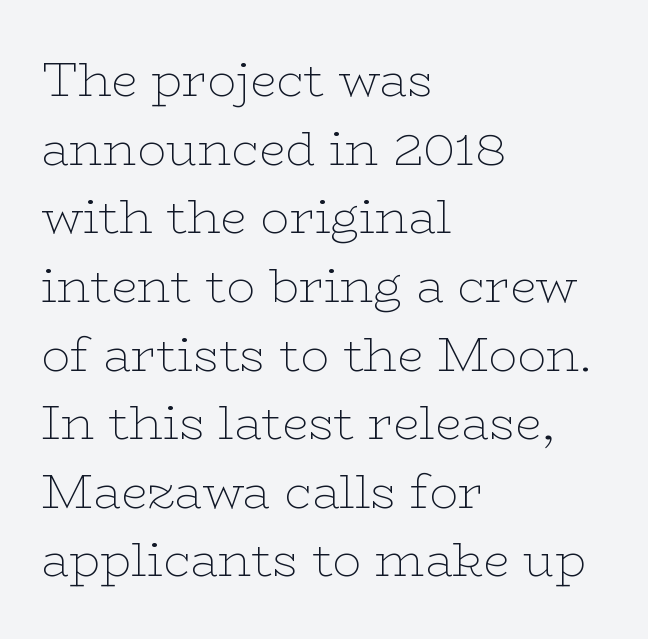
Q: Is the text bold? A: No.
Q: Is the text italic (slanted)? A: No, it is upright.
Q: Is the typeface a serif or a sans-serif typeface? A: Serif.
Q: Is the text underlined? A: No.
Q: How is the paragraph aligned? A: Left-aligned.
Q: Is the spacing between letters normal or unusually wide? A: Normal.
Q: Is the spacing between lines tight, normal or loose? A: Normal.
Q: Width (condensed, normal, or wide)? A: Wide.
Q: Stroke contrast? A: Low.
Q: x-height? A: Medium.
Q: Monospaced? A: No.
